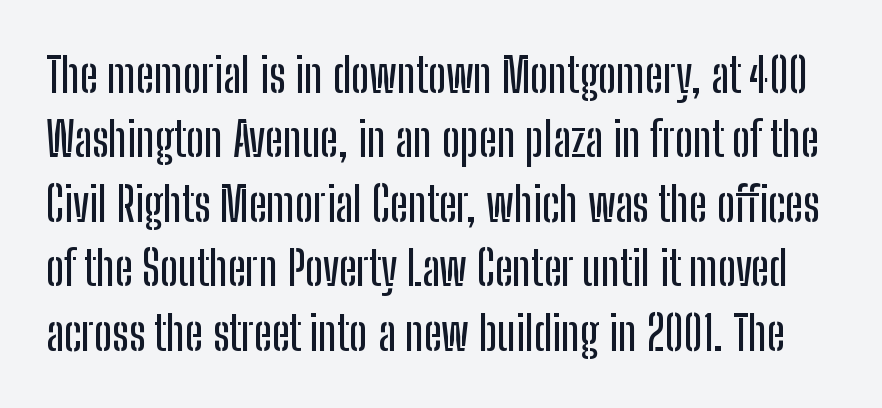
{"serif": "no", "italic": "no", "width": "condensed", "stroke_contrast": "low", "x_height": "medium", "monospaced": "no", "underline": "no", "line_spacing": "normal", "line_spacing_ratio": 1.37, "letter_spacing": "normal", "letter_spacing_em": 0.0, "glyph_px": 47}
